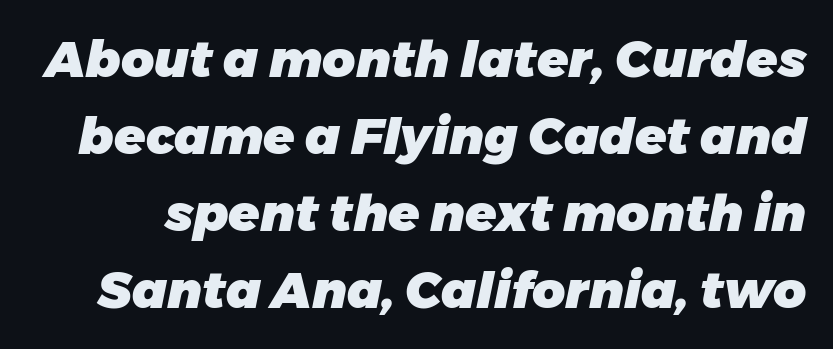
Q: Is the text bold? A: Yes.
Q: Is the text italic (slanted)? A: Yes, it leans right by about 11 degrees.
Q: Is the text underlined? A: No.
Q: Is the spacing between letters normal or unusually wide? A: Normal.
Q: Is the spacing between lines tight, normal or loose? A: Normal.
Q: Width (condensed, normal, or wide)? A: Normal.
Q: Stroke contrast? A: Low.
Q: x-height? A: Medium.
Q: Monospaced? A: No.
